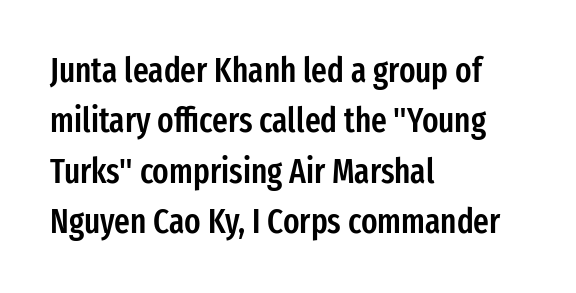
The passage shown stacks its lines at a standard gap. The letters advance in unequal steps, a hallmark of proportional type. Descender tails drop into unmarked territory. This is sans-serif lettering, the kind often seen on screens and signage.
